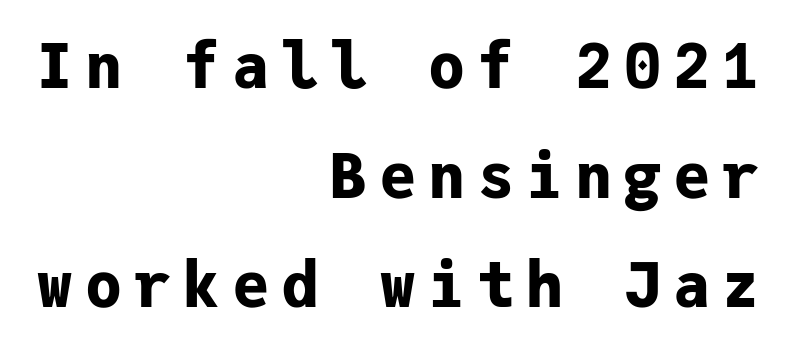
{"serif": "no", "italic": "no", "bold": "yes", "weight": "bold", "width": "normal", "stroke_contrast": "low", "x_height": "medium", "monospaced": "yes", "underline": "no", "align": "right", "line_spacing_ratio": 1.77, "glyph_px": 62}
